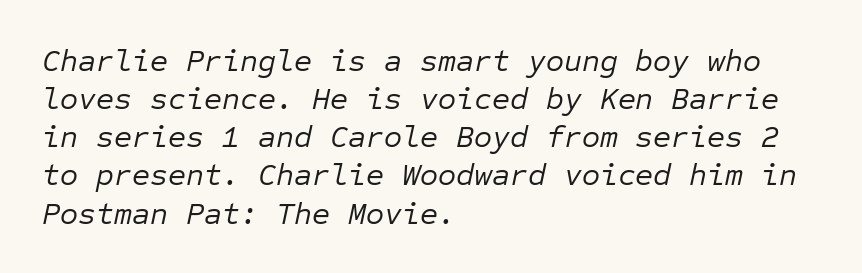
Nothing unusual about the tracking: characters are spaced as the font intends. Any mark beneath the type? The region is blank. Line beginnings align vertically; line endings do not. Here the designer chose a console-style face with uniform glyph widths. The rendering applies a slant to the glyphs.
